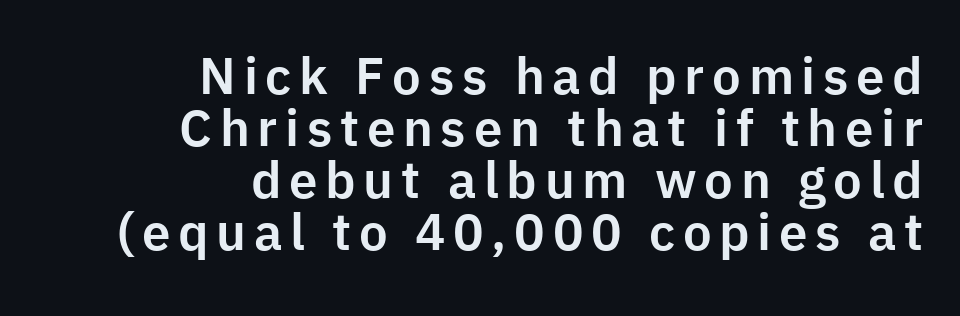
Is there much room between lines? No — they nearly touch. Does the lettering tilt? It doesn't — this is upright. Which margin do the lines hug? The right one — the left edge is uneven. You could not count columns in this text — the font is proportionally spaced. Glance below the letters and you will spot only blank space. Serif or sans? Sans — the stroke terminals are bare.
